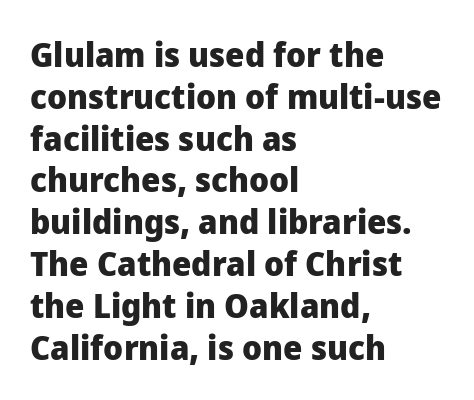
{"serif": "no", "italic": "no", "bold": "yes", "weight": "heavy", "width": "normal", "stroke_contrast": "low", "x_height": "medium", "monospaced": "no", "underline": "no", "align": "left", "line_spacing_ratio": 1.23, "letter_spacing": "normal", "letter_spacing_em": 0.0, "glyph_px": 34}
